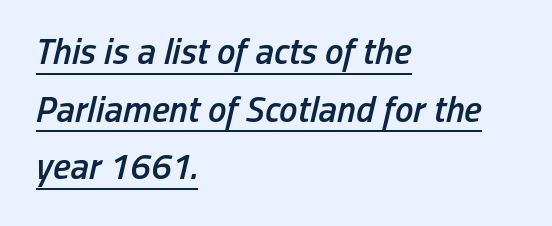
The image shows 37 px semibold, condensed type, italic (leaning right); set left-aligned, normal line spacing (1.56x), normal letter spacing, underlined; low stroke contrast and a medium x-height.
